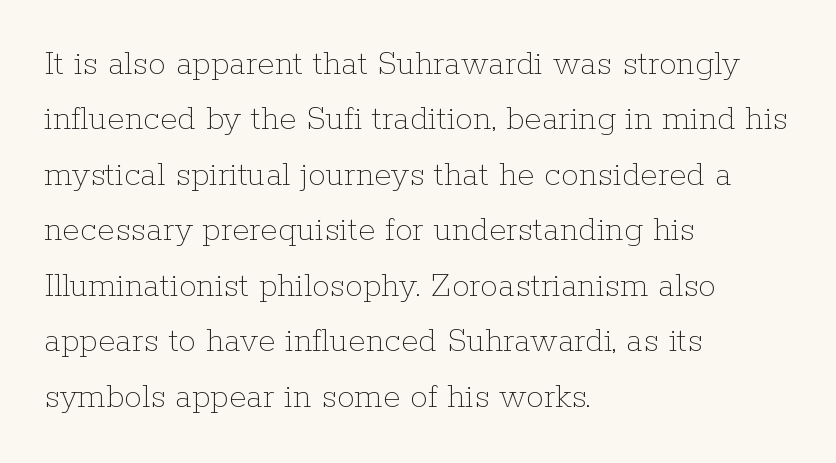
Q: Is the text bold? A: No.
Q: Is the text italic (slanted)? A: No, it is upright.
Q: Is the text underlined? A: No.
Q: How is the paragraph aligned? A: Left-aligned.
Q: Is the spacing between letters normal or unusually wide? A: Normal.
Q: Is the spacing between lines tight, normal or loose? A: Normal.
Q: Width (condensed, normal, or wide)? A: Normal.
Q: Stroke contrast? A: Low.
Q: x-height? A: Medium.
Q: Monospaced? A: No.
